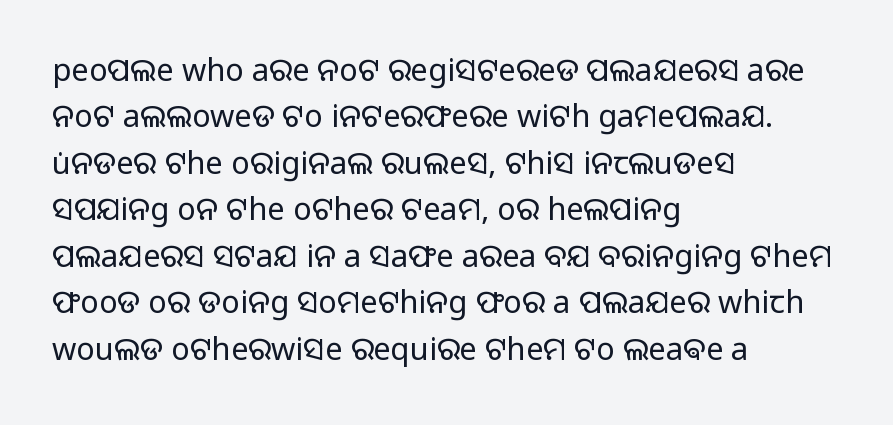
Characters remain perfectly vertical along every line. Default kerning and tracking; the words read as compact shapes. Vertically, the passage feels balanced, rows spaced as you'd expect. This sample uses a sans-serif face.
